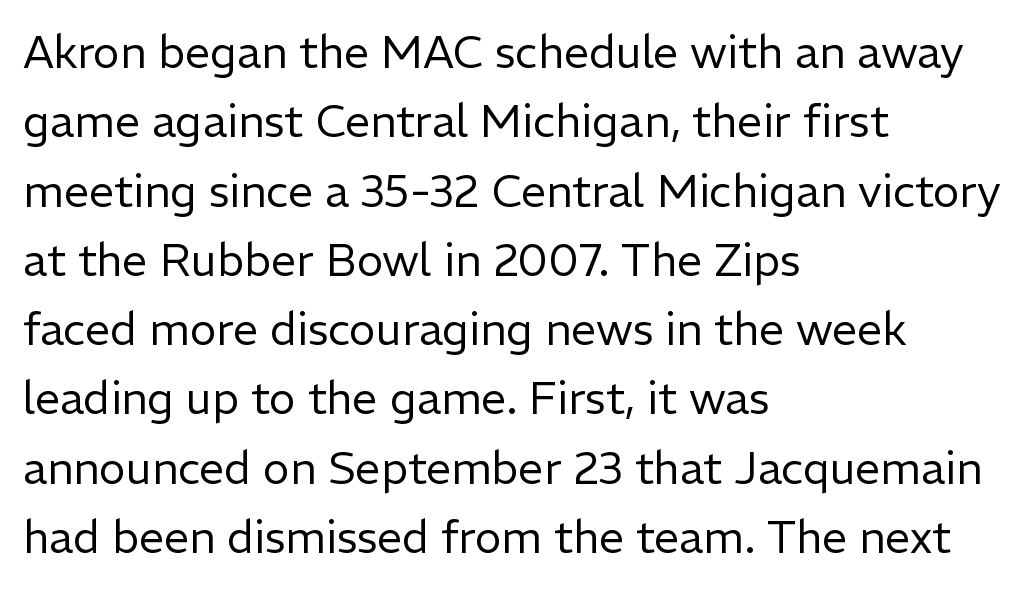
The image shows 45 px regular-weight sans-serif type, upright; set left-aligned, normal line spacing (1.54x), normal letter spacing, not underlined; low stroke contrast and a medium x-height.
